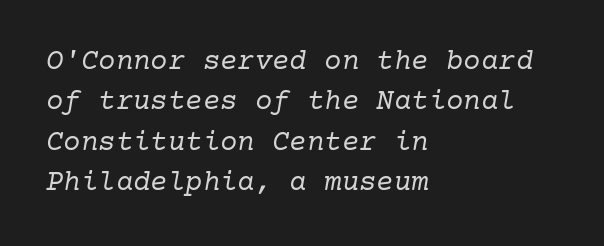
{"serif": "yes", "italic": "yes", "lean": "right", "slant_degrees": 10, "bold": "no", "weight": "regular", "width": "normal", "stroke_contrast": "low", "x_height": "medium", "underline": "no", "align": "left", "line_spacing": "normal", "line_spacing_ratio": 1.39, "letter_spacing": "normal", "letter_spacing_em": 0.0, "glyph_px": 29}
